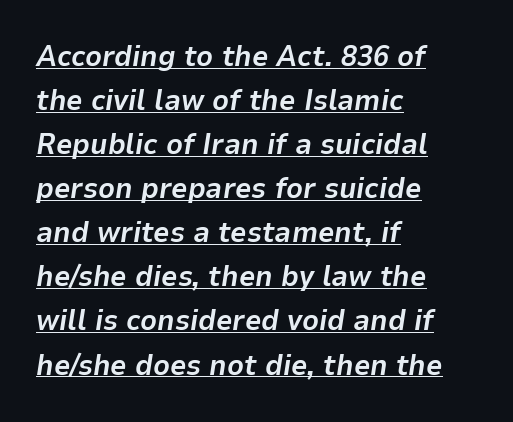
The image shows 29 px bold type, italic (leaning right); set left-aligned, normal line spacing (1.52x), normal letter spacing, underlined; low stroke contrast and a medium x-height.
